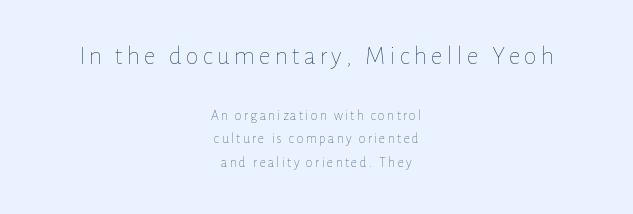
{"italic": "no", "bold": "no", "underline": "no", "align": "center", "line_spacing": "normal", "line_spacing_ratio": 1.69, "larger_block": "first", "size_ratio": 1.86, "glyph_px": 26}
